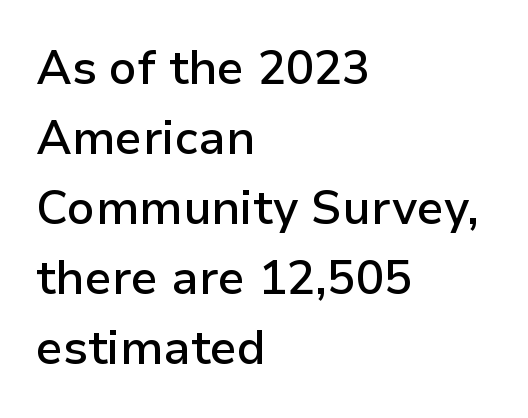
The image shows 47 px semibold sans-serif type, upright; set left-aligned, normal line spacing (1.49x), normal letter spacing, not underlined; low stroke contrast and a medium x-height.
